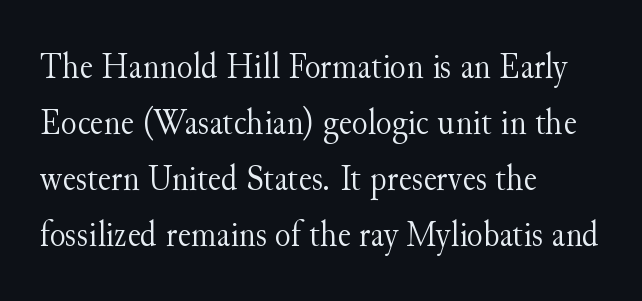
{"serif": "yes", "italic": "no", "bold": "no", "weight": "light", "width": "normal", "stroke_contrast": "medium", "x_height": "small", "monospaced": "no", "underline": "no", "align": "left", "line_spacing": "normal", "line_spacing_ratio": 1.51, "letter_spacing": "normal", "letter_spacing_em": 0.0, "glyph_px": 37}
